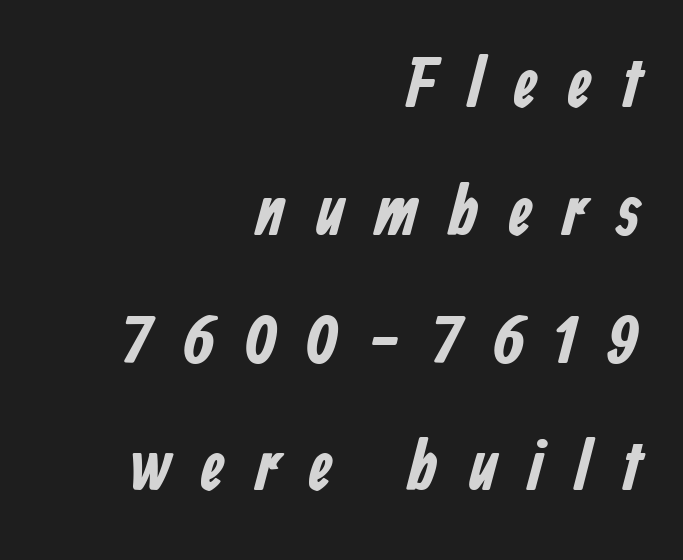
Only glyphs here, with clear space below each row. The text block is weighted toward the right margin, trailing off unevenly leftward. The glyphs have the mass of a bold cut. These lines are rendered in a variable-pitch font. The rendering shows plain stroke endings on the letterforms — a sans-serif design. Someone cranked the tracking dial way up on this one.
